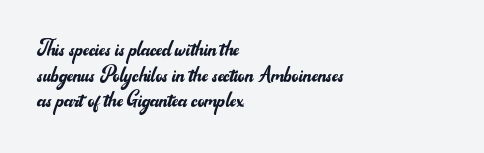
Characters follow at the spacing the type designer built in. Notice how descenders almost collide with the ascenders below — that's tight leading. Beneath every word, the page is bare. Line starts are locked; line ends wander.
